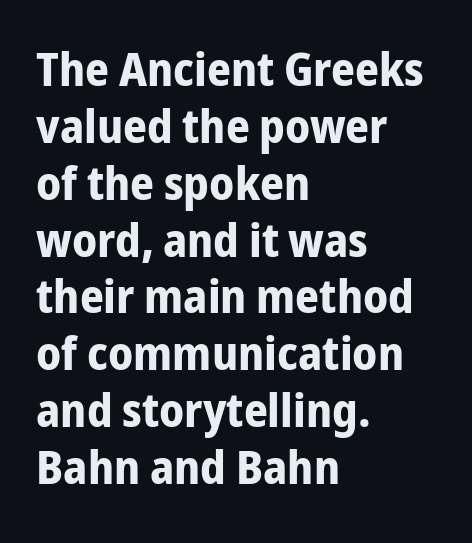
Q: Is the text bold? A: Yes.
Q: Is the text italic (slanted)? A: No, it is upright.
Q: Is the typeface a serif or a sans-serif typeface? A: Sans-serif.
Q: Is the text underlined? A: No.
Q: How is the paragraph aligned? A: Left-aligned.
Q: Is the spacing between letters normal or unusually wide? A: Normal.
Q: Width (condensed, normal, or wide)? A: Condensed.
Q: Stroke contrast? A: Low.
Q: x-height? A: Medium.
Q: Monospaced? A: No.
